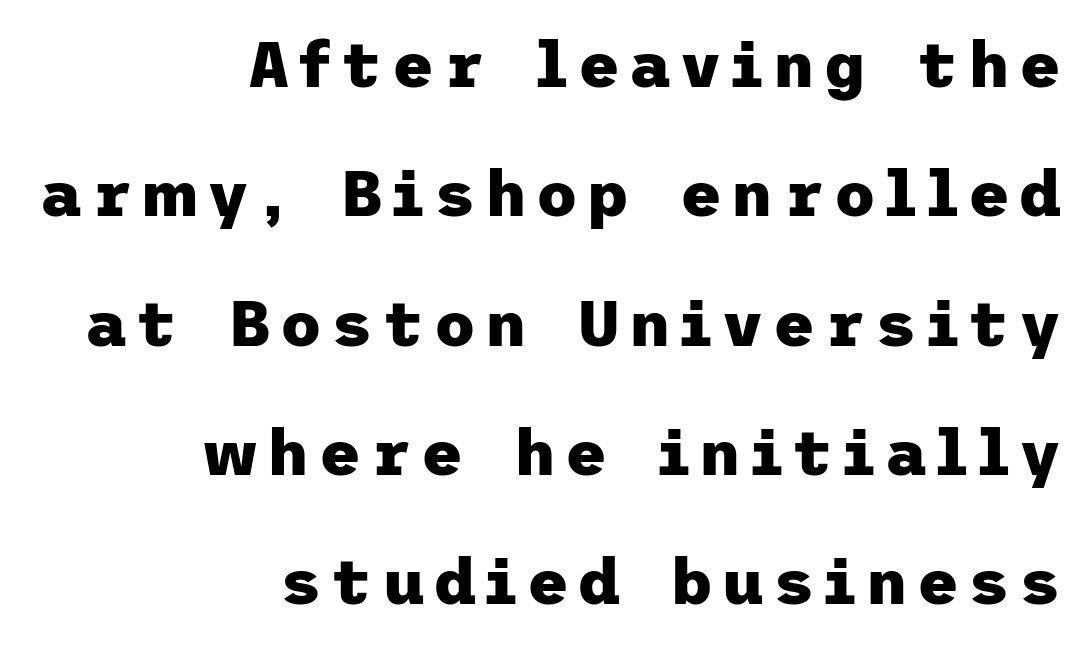
{"serif": "no", "italic": "no", "bold": "yes", "weight": "heavy", "width": "normal", "stroke_contrast": "low", "x_height": "medium", "underline": "no", "align": "right", "line_spacing": "loose", "line_spacing_ratio": 2.02, "glyph_px": 64}
